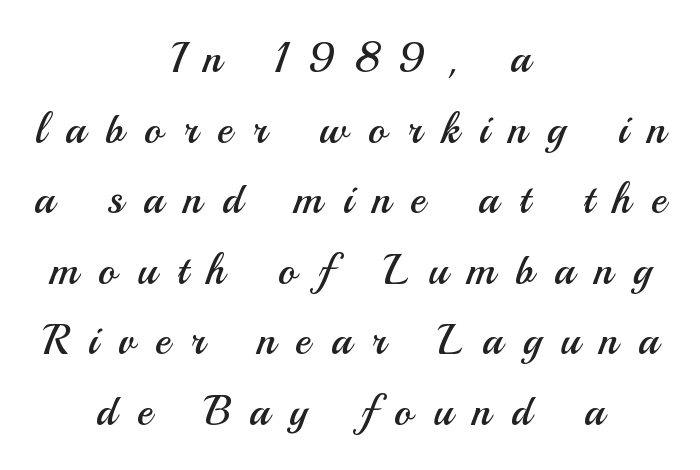
Q: Is the text bold? A: No.
Q: Is the text italic (slanted)? A: Yes.
Q: Is the typeface a serif or a sans-serif typeface? A: Sans-serif.
Q: Is the text underlined? A: No.
Q: How is the paragraph aligned? A: Centered.
Q: Is the spacing between letters normal or unusually wide? A: Unusually wide.
Q: Is the spacing between lines tight, normal or loose? A: Normal.
Q: Width (condensed, normal, or wide)? A: Normal.
Q: Stroke contrast? A: Medium.
Q: x-height? A: Small.
Q: Monospaced? A: No.
